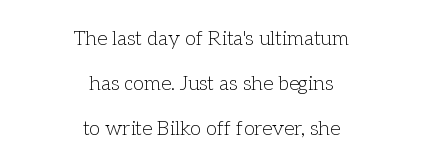
{"italic": "no", "bold": "no", "underline": "no", "align": "center", "line_spacing": "loose", "line_spacing_ratio": 2.25, "letter_spacing": "normal", "letter_spacing_em": 0.0, "glyph_px": 20}
